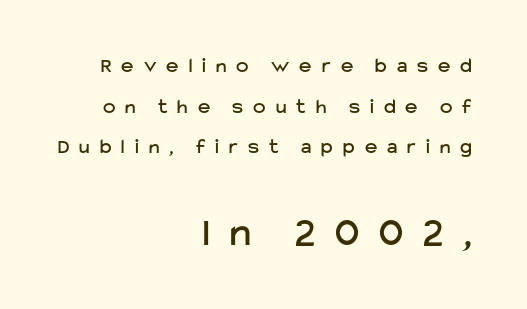
Leading: increased. Two sizes are in play, and the larger belongs to the second block. These lines are rendered in a variable-pitch font. Plain, unruled lines of type. Italic? Not at all — the glyphs are vertical.
